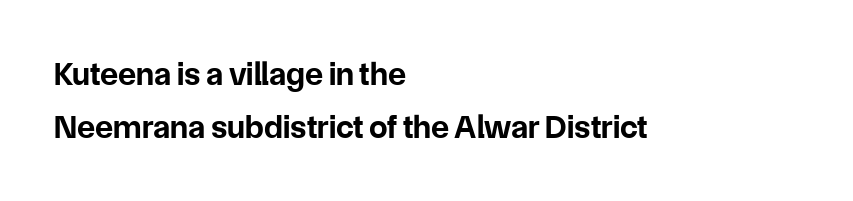
The image shows 33 px bold sans-serif type, upright; set left-aligned, normal line spacing (1.61x), normal letter spacing, not underlined; low stroke contrast and a medium x-height.
